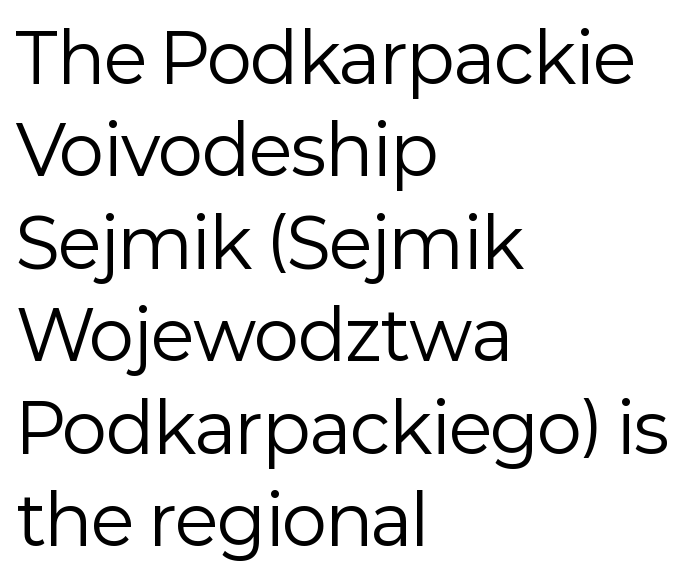
{"serif": "no", "italic": "no", "bold": "no", "weight": "regular", "width": "normal", "stroke_contrast": "low", "x_height": "medium", "monospaced": "no", "underline": "no", "align": "left", "line_spacing": "normal", "line_spacing_ratio": 1.36, "letter_spacing": "normal", "letter_spacing_em": 0.0, "glyph_px": 68}
